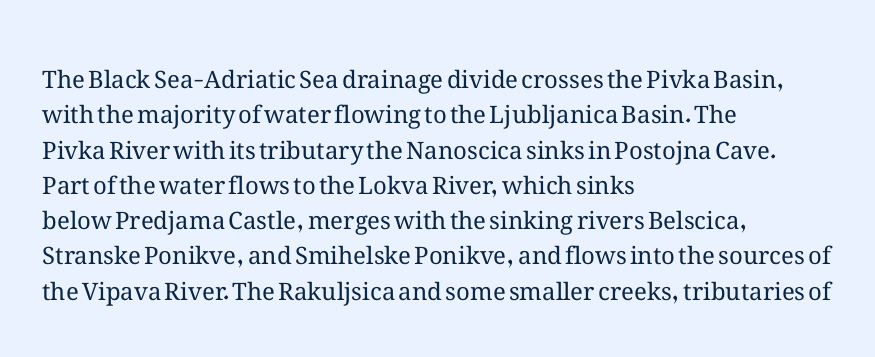
Tracking value appears to be zero — textbook default spacing. Posture: straight, roman, zero tilt. Leftover space on each line is placed entirely after the last word. This is not heavy type; no bold has been used.
